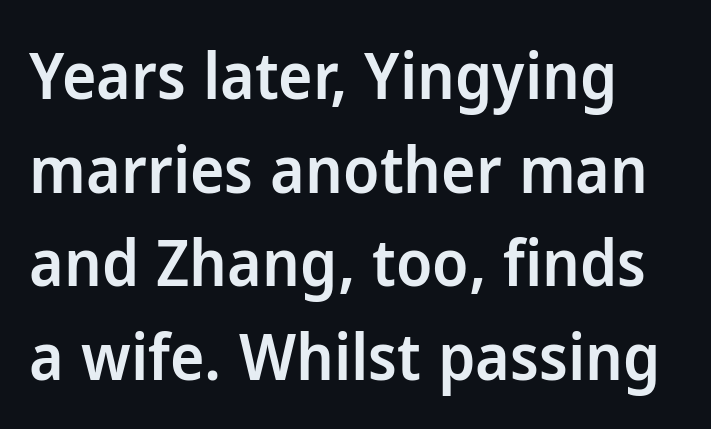
Heft: intermediate — a semibold. Unlike italic type, these characters show no tilt at all. Students, note that the glyphs here touch the page at normal intervals. Proportional: the letters do not fall into vertical columns. The glyphs are unaccompanied by any horizontal stroke below them.
